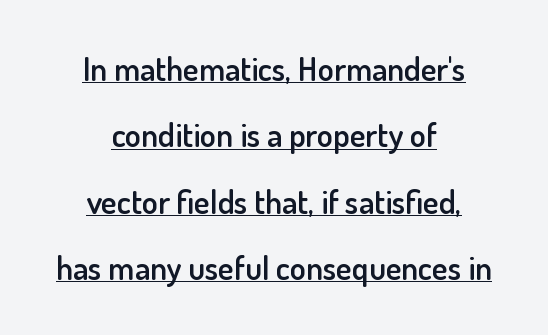
The image shows 33 px semibold sans-serif type, upright; set centered, loose line spacing (2.01x), normal letter spacing, underlined; low stroke contrast and a small x-height.
